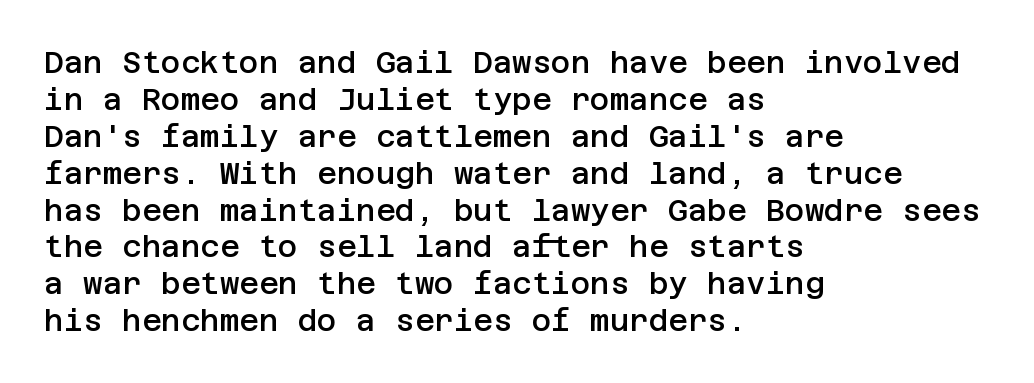
The font family rendered here belongs to the sans-serif group. What weight is shown? A semibold, between regular and bold. The zone under the glyphs is completely vacant. Leftover space on each line is placed entirely after the last word.
